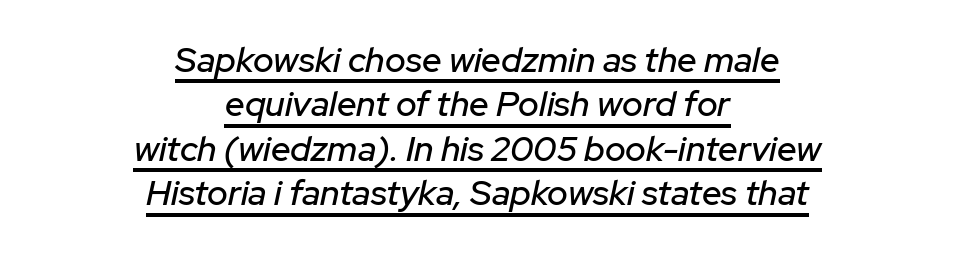
Q: Is the text italic (slanted)? A: Yes, it leans right by about 12 degrees.
Q: Is the text underlined? A: Yes.
Q: How is the paragraph aligned? A: Centered.
Q: Is the spacing between letters normal or unusually wide? A: Normal.
Q: Is the spacing between lines tight, normal or loose? A: Normal.
Q: Width (condensed, normal, or wide)? A: Normal.
Q: Stroke contrast? A: Low.
Q: x-height? A: Medium.
Q: Monospaced? A: No.
